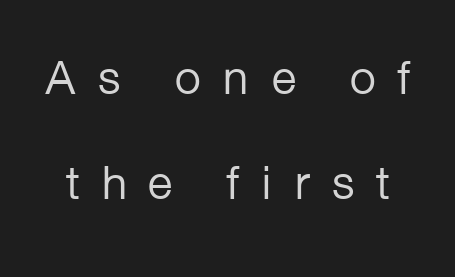
A great deal of white space separates one row of letters from the next. Here the glyphs are tracked loosely, breaking word shapes into spaced letters. A quiet, ordinary-to-light weight characterises the typeface. Check the space under the baseline: it is left empty.
